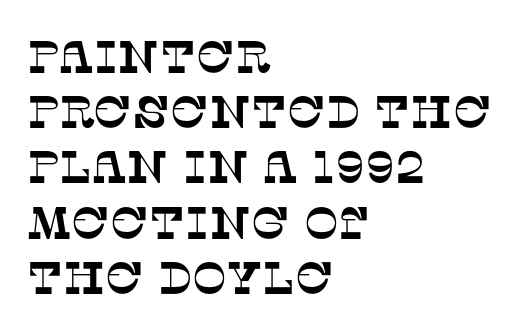
Q: Is the typeface a serif or a sans-serif typeface? A: Serif.
Q: Is the text underlined? A: No.
Q: How is the paragraph aligned? A: Left-aligned.
Q: Is the spacing between letters normal or unusually wide? A: Normal.
Q: Width (condensed, normal, or wide)? A: Normal.
Q: Stroke contrast? A: Low.
Q: x-height? A: Large.
Q: Monospaced? A: No.
